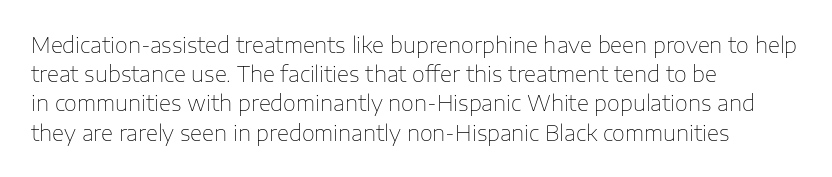
Tracking here is standard; glyphs follow each other at the usual distance. Heft: none added — not bold. These lines are set flush left with a ragged right edge. The letters stand straight up with perfectly vertical stems. Has an underline been added? It has not.
